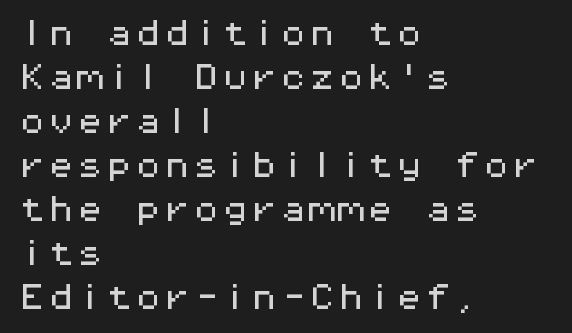
Q: Is the text italic (slanted)? A: No, it is upright.
Q: Is the typeface a serif or a sans-serif typeface? A: Sans-serif.
Q: Is the text underlined? A: No.
Q: How is the paragraph aligned? A: Left-aligned.
Q: Is the spacing between letters normal or unusually wide? A: Normal.
Q: Is the spacing between lines tight, normal or loose? A: Normal.
Q: Width (condensed, normal, or wide)? A: Wide.
Q: Stroke contrast? A: Medium.
Q: x-height? A: Medium.
Q: Monospaced? A: Yes.
